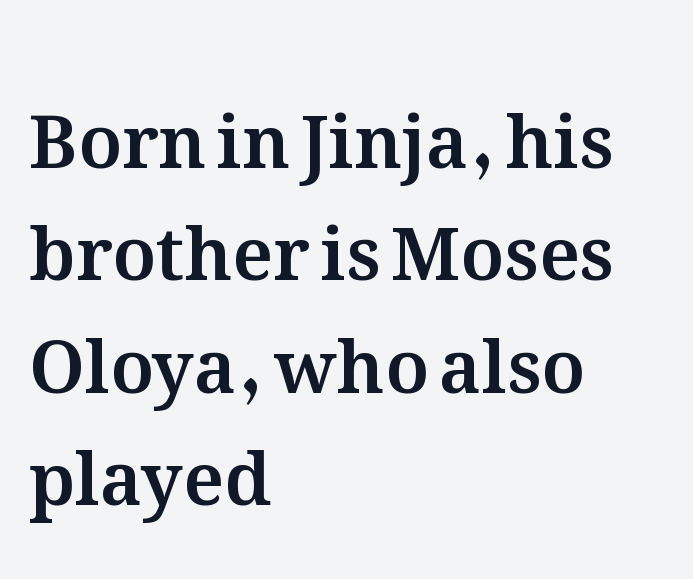
This is roman type, the default non-slanted kind. Character widths vary here, with narrow letters taking less room than wide ones. The lines are quadded left. The lines sit at an ordinary, default distance from one another. Honestly, there is no underline to notice here at all.
